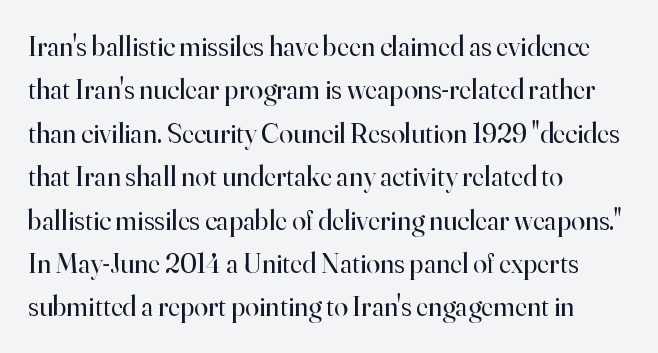
{"serif": "yes", "italic": "no", "bold": "no", "weight": "regular", "width": "normal", "stroke_contrast": "high", "x_height": "small", "monospaced": "no", "underline": "no", "align": "left", "line_spacing": "normal", "line_spacing_ratio": 1.55, "letter_spacing": "normal", "letter_spacing_em": 0.0, "glyph_px": 28}
